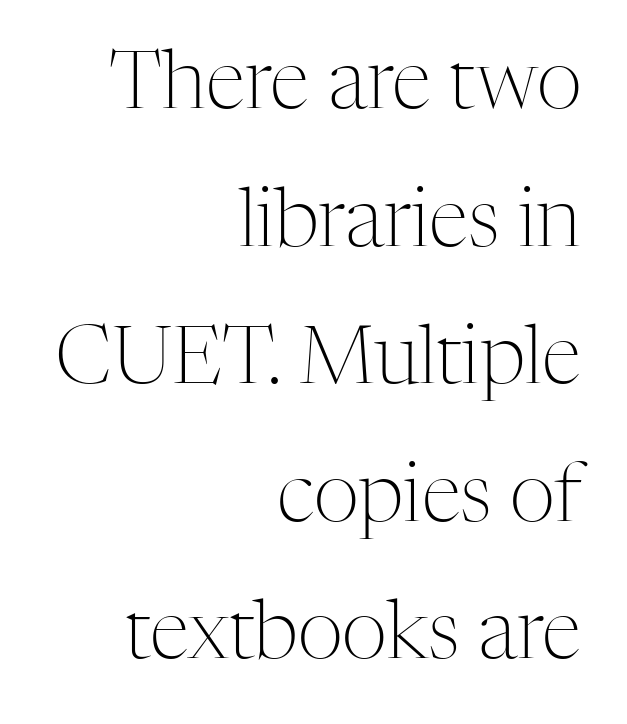
Italic? Not at all — the glyphs are vertical. Line endings align vertically; line beginnings do not. Caption: face not bold, strokes unweighted. Character widths vary here, with narrow letters taking less room than wide ones.
